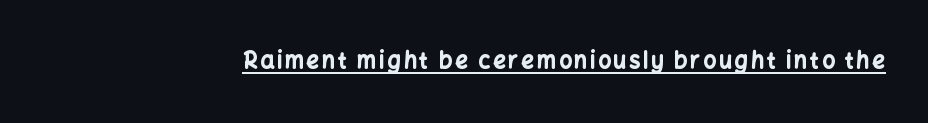
Heft: maximum for text — a bold. The rendering uses the underline text-decoration. Do the letters lean? They stand straight.
